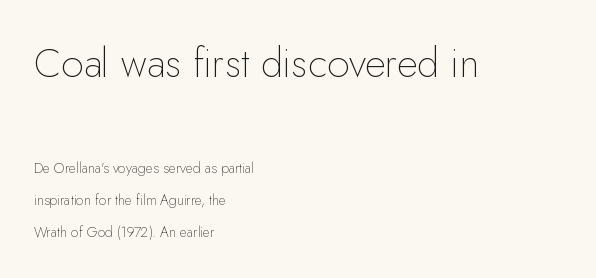
Posture: straight, roman, zero tilt. Quick note: interline space is abundant. In this sample the first text group is rendered at the bigger scale. The horizontal fit of the characters is conventional and even. Stroke terminals: plain, sans-serif.
